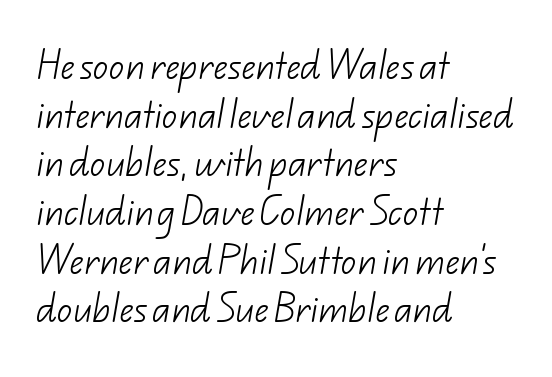
Q: Is the text bold? A: No.
Q: Is the typeface a serif or a sans-serif typeface? A: Sans-serif.
Q: Is the text underlined? A: No.
Q: How is the paragraph aligned? A: Left-aligned.
Q: Is the spacing between letters normal or unusually wide? A: Normal.
Q: Is the spacing between lines tight, normal or loose? A: Normal.
Q: Width (condensed, normal, or wide)? A: Normal.
Q: Stroke contrast? A: Low.
Q: x-height? A: Small.
Q: Monospaced? A: No.
